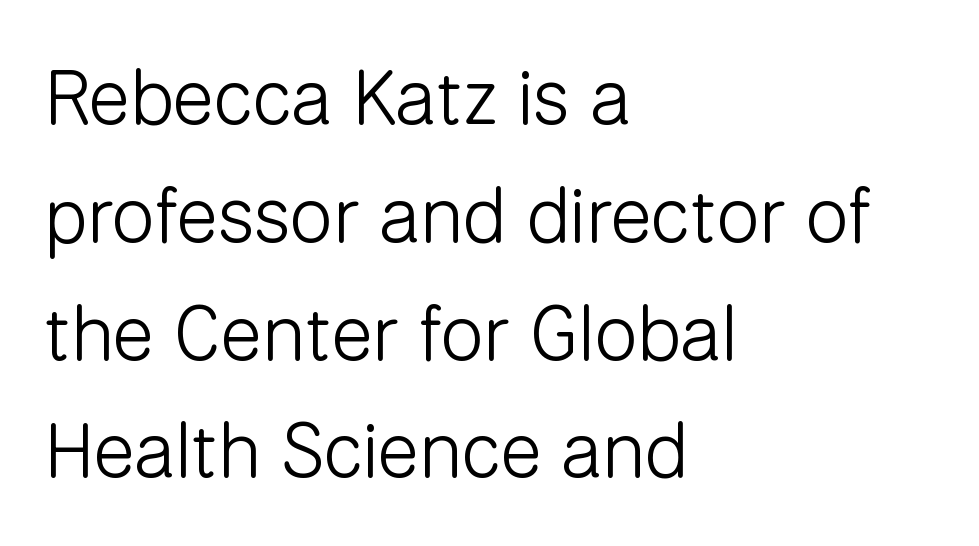
Q: Is the text bold? A: No.
Q: Is the text italic (slanted)? A: No, it is upright.
Q: Is the typeface a serif or a sans-serif typeface? A: Sans-serif.
Q: Is the text underlined? A: No.
Q: How is the paragraph aligned? A: Left-aligned.
Q: Is the spacing between letters normal or unusually wide? A: Normal.
Q: Is the spacing between lines tight, normal or loose? A: Normal.
Q: Width (condensed, normal, or wide)? A: Normal.
Q: Stroke contrast? A: Low.
Q: x-height? A: Medium.
Q: Monospaced? A: No.
